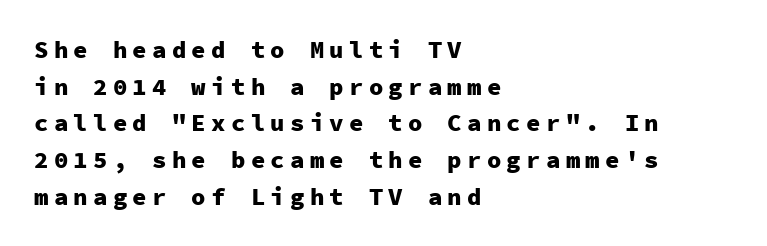
The image shows 24 px bold type, upright; set left-aligned, normal line spacing (1.53x), unusually wide letter spacing (+0.22 em), not underlined.
